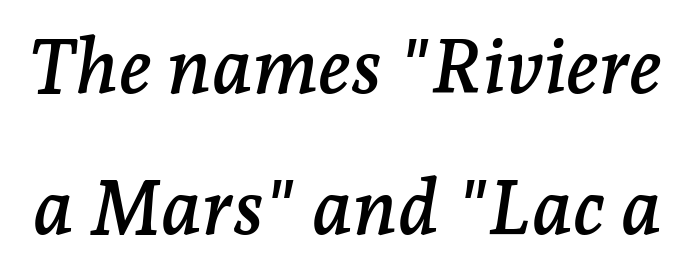
{"serif": "yes", "italic": "yes", "lean": "right", "slant_degrees": 7, "width": "normal", "stroke_contrast": "low", "x_height": "medium", "monospaced": "no", "underline": "no", "line_spacing_ratio": 1.83, "letter_spacing": "normal", "letter_spacing_em": 0.0, "glyph_px": 77}
